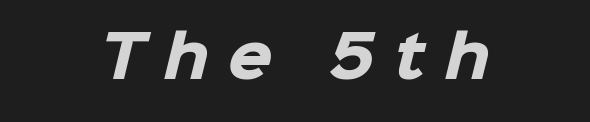
Q: Is the text bold? A: Yes.
Q: Is the typeface a serif or a sans-serif typeface? A: Sans-serif.
Q: Is the text underlined? A: No.
Q: How is the paragraph aligned? A: Centered.
Q: Is the spacing between letters normal or unusually wide? A: Unusually wide.
Q: Width (condensed, normal, or wide)? A: Normal.
Q: Stroke contrast? A: Low.
Q: x-height? A: Medium.
Q: Monospaced? A: No.
